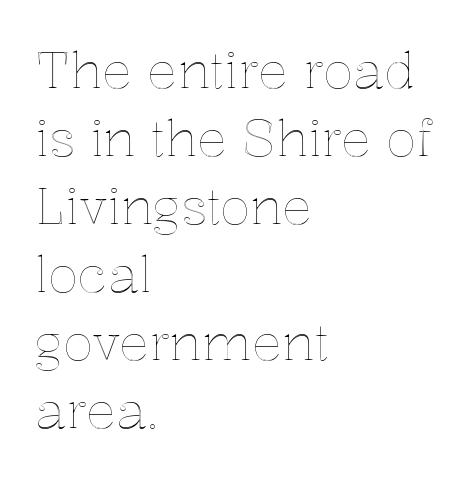
Q: Is the text italic (slanted)? A: No, it is upright.
Q: Is the text underlined? A: No.
Q: How is the paragraph aligned? A: Left-aligned.
Q: Is the spacing between letters normal or unusually wide? A: Normal.
Q: Is the spacing between lines tight, normal or loose? A: Normal.
Q: Width (condensed, normal, or wide)? A: Normal.
Q: x-height? A: Medium.
Q: Monospaced? A: No.
